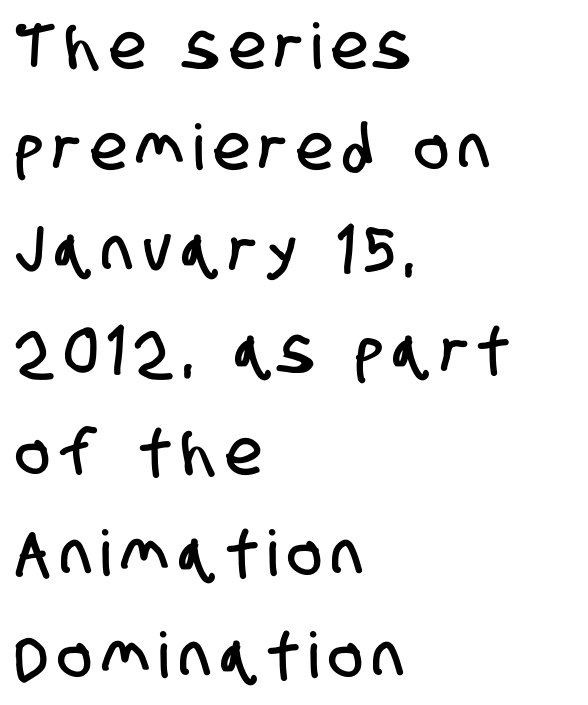
Q: Is the typeface a serif or a sans-serif typeface? A: Sans-serif.
Q: Is the text underlined? A: No.
Q: How is the paragraph aligned? A: Left-aligned.
Q: Is the spacing between lines tight, normal or loose? A: Normal.
Q: Width (condensed, normal, or wide)? A: Condensed.
Q: Stroke contrast? A: Low.
Q: x-height? A: Large.
Q: Monospaced? A: No.
